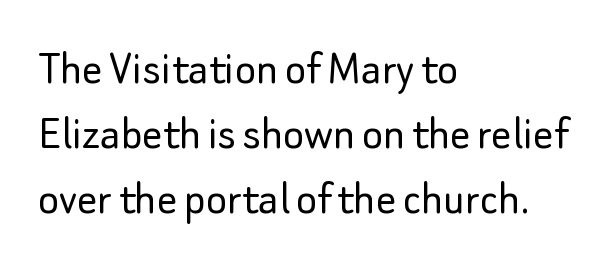
{"serif": "no", "italic": "no", "bold": "no", "weight": "light", "width": "normal", "stroke_contrast": "low", "x_height": "small", "monospaced": "no", "underline": "no", "align": "left", "line_spacing": "normal", "line_spacing_ratio": 1.3, "letter_spacing": "normal", "letter_spacing_em": 0.0, "glyph_px": 50}
